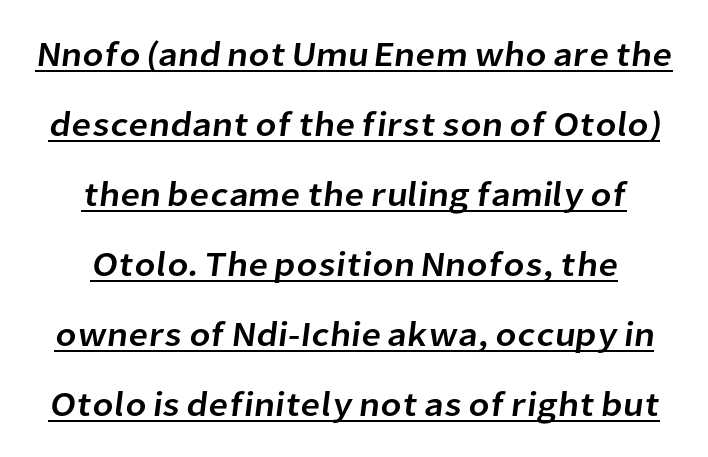
{"serif": "no", "width": "normal", "stroke_contrast": "low", "x_height": "medium", "monospaced": "no", "underline": "yes", "align": "center", "line_spacing": "loose", "line_spacing_ratio": 2.0, "letter_spacing": "normal", "letter_spacing_em": 0.0, "glyph_px": 35}
